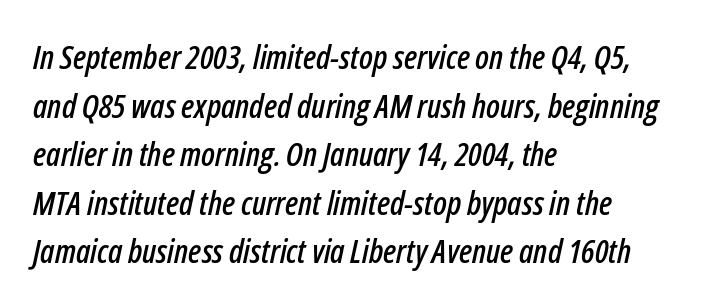
Slant detected: the letters are inclined. Do the characters align in a grid? No, the font is proportional. Descenders are the only things crossing below the line. Students, note that the glyphs here touch the page at normal intervals. This rendering uses left alignment, leaving the right contour irregular.
